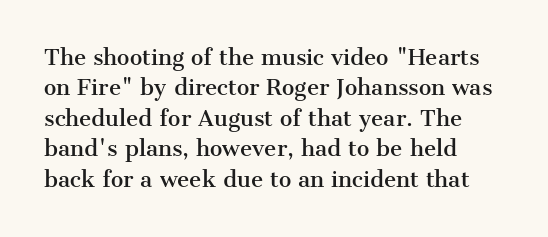
{"italic": "no", "underline": "no", "align": "left", "line_spacing": "normal", "line_spacing_ratio": 1.45, "letter_spacing": "normal", "letter_spacing_em": 0.0, "glyph_px": 21}
